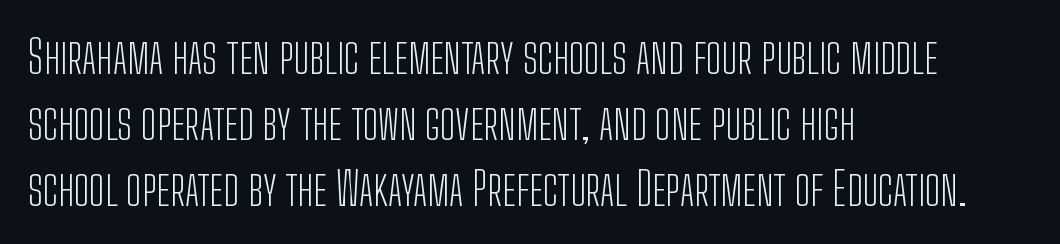
The image shows 46 px light, condensed sans-serif type, upright; set left-aligned, normal line spacing (1.43x), normal letter spacing, not underlined; low stroke contrast and a medium x-height.
